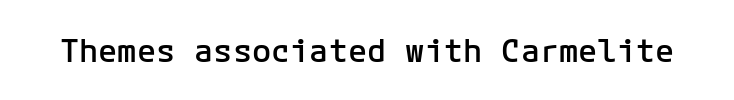
Q: Is the text bold? A: Semi-bold.
Q: Is the text italic (slanted)? A: No, it is upright.
Q: Is the typeface a serif or a sans-serif typeface? A: Sans-serif.
Q: Is the text underlined? A: No.
Q: Is the spacing between letters normal or unusually wide? A: Normal.
Q: Width (condensed, normal, or wide)? A: Normal.
Q: Stroke contrast? A: Low.
Q: x-height? A: Medium.
Q: Monospaced? A: Yes.
